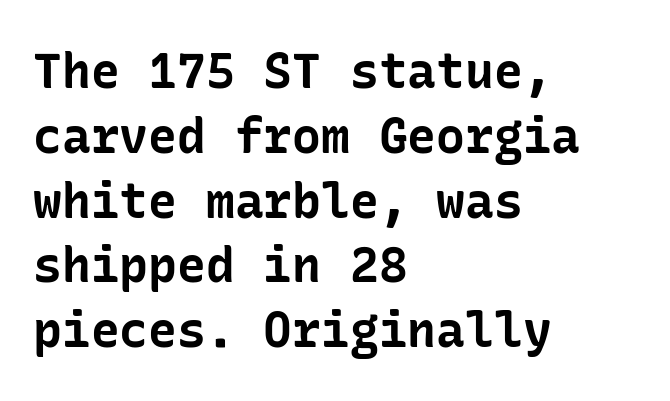
Q: Is the text bold? A: Yes.
Q: Is the text italic (slanted)? A: No, it is upright.
Q: Is the typeface a serif or a sans-serif typeface? A: Sans-serif.
Q: Is the text underlined? A: No.
Q: How is the paragraph aligned? A: Left-aligned.
Q: Is the spacing between letters normal or unusually wide? A: Normal.
Q: Is the spacing between lines tight, normal or loose? A: Normal.
Q: Width (condensed, normal, or wide)? A: Normal.
Q: Stroke contrast? A: Low.
Q: x-height? A: Medium.
